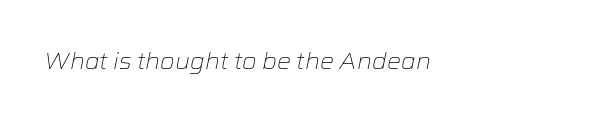
Q: Is the text bold? A: No.
Q: Is the text italic (slanted)? A: Yes, it leans right by about 12 degrees.
Q: Is the text underlined? A: No.
Q: Is the spacing between letters normal or unusually wide? A: Normal.
